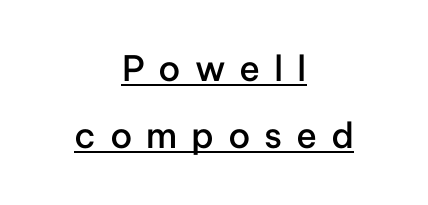
Q: Is the text bold? A: Semi-bold.
Q: Is the text italic (slanted)? A: No, it is upright.
Q: Is the typeface a serif or a sans-serif typeface? A: Sans-serif.
Q: Is the text underlined? A: Yes.
Q: How is the paragraph aligned? A: Centered.
Q: Is the spacing between letters normal or unusually wide? A: Unusually wide.
Q: Is the spacing between lines tight, normal or loose? A: Loose.
Q: Width (condensed, normal, or wide)? A: Normal.
Q: Stroke contrast? A: Low.
Q: x-height? A: Medium.
Q: Monospaced? A: No.
